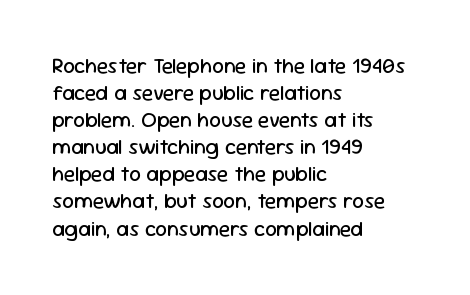
The passage shown is not underscored anywhere. Summary of vertical rhythm: regular, with standard interline spacing. The rag falls on the right side of this text block. Notice how the stems are strictly vertical — no italics here. Vertical stems look standard width or narrower in stroke.
